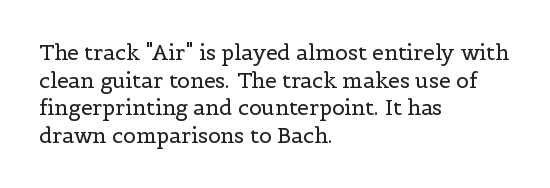
Teacher's note: observe the even left margin — that is flush-left alignment. The line texture is even and compact thanks to regular tracking. The lettering stays uniformly vertical, giving the passage a roman look. The baseline area is clear.
